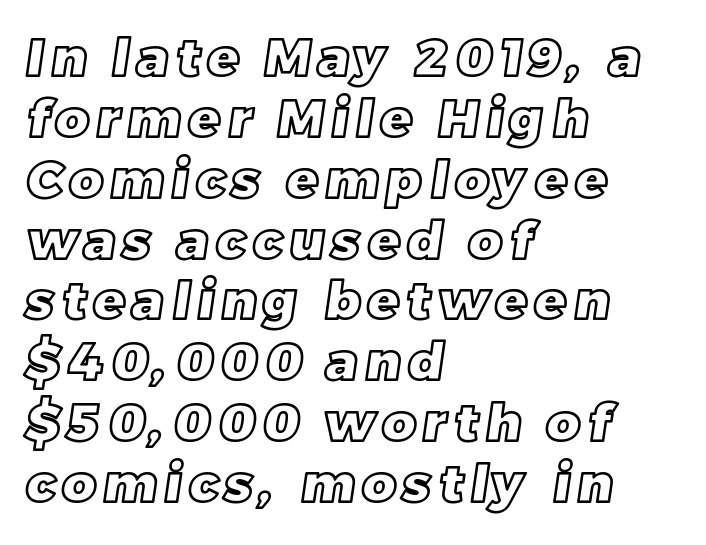
Think of a printed novel: that variable character pitch is what you see here. Beneath every word, the page is bare. A classic flush-left, rag-right setting is used for this passage.
